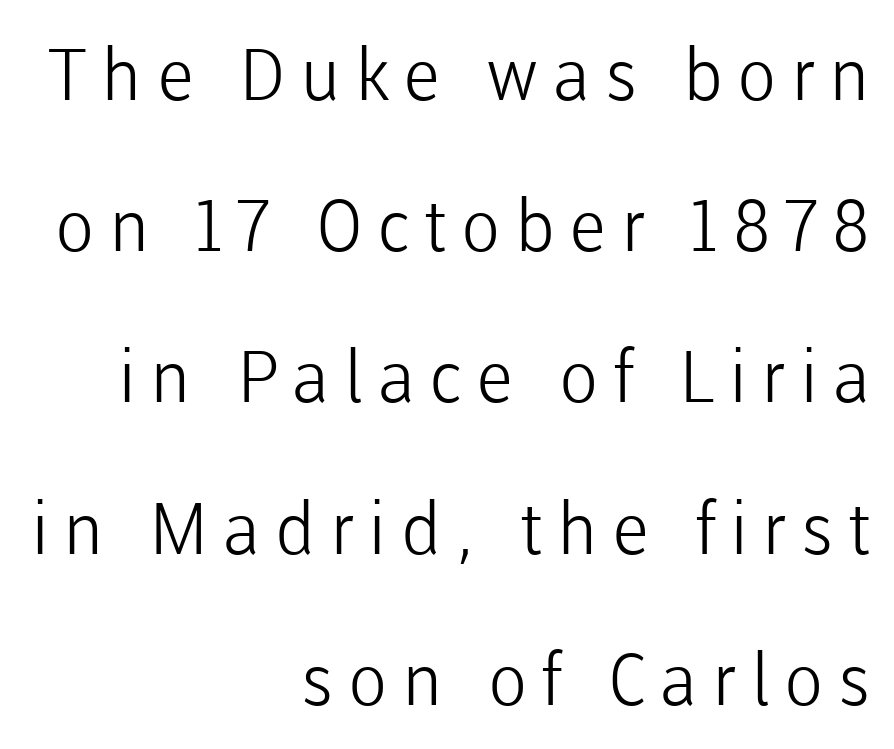
{"serif": "no", "italic": "no", "bold": "no", "weight": "light", "width": "normal", "stroke_contrast": "low", "x_height": "medium", "monospaced": "no", "underline": "no", "align": "right", "line_spacing": "loose", "line_spacing_ratio": 2.1, "letter_spacing": "wide", "letter_spacing_em": 0.2, "glyph_px": 72}
